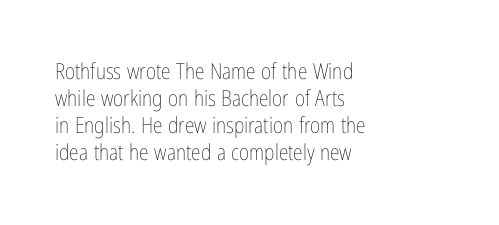
{"italic": "no", "bold": "no", "underline": "no", "align": "left", "line_spacing_ratio": 1.22, "letter_spacing": "normal", "letter_spacing_em": 0.0, "glyph_px": 22}
